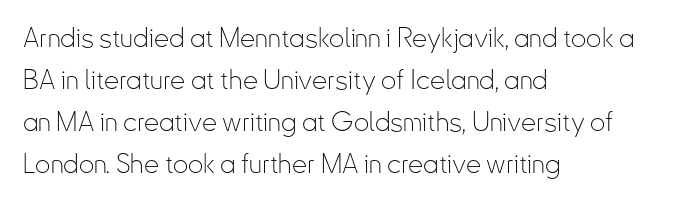
Q: Is the text bold? A: No.
Q: Is the text italic (slanted)? A: No, it is upright.
Q: Is the text underlined? A: No.
Q: How is the paragraph aligned? A: Left-aligned.
Q: Is the spacing between letters normal or unusually wide? A: Normal.
Q: Is the spacing between lines tight, normal or loose? A: Normal.
